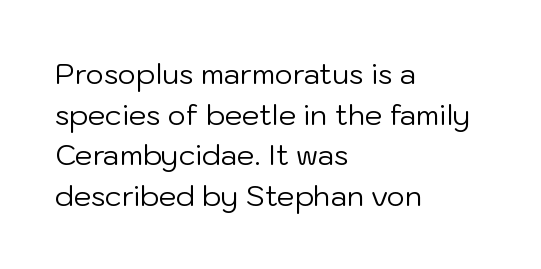
Q: Is the text bold? A: No.
Q: Is the text italic (slanted)? A: No, it is upright.
Q: Is the typeface a serif or a sans-serif typeface? A: Sans-serif.
Q: Is the text underlined? A: No.
Q: How is the paragraph aligned? A: Left-aligned.
Q: Is the spacing between letters normal or unusually wide? A: Normal.
Q: Is the spacing between lines tight, normal or loose? A: Normal.
Q: Width (condensed, normal, or wide)? A: Normal.
Q: Stroke contrast? A: Low.
Q: x-height? A: Medium.
Q: Monospaced? A: No.
